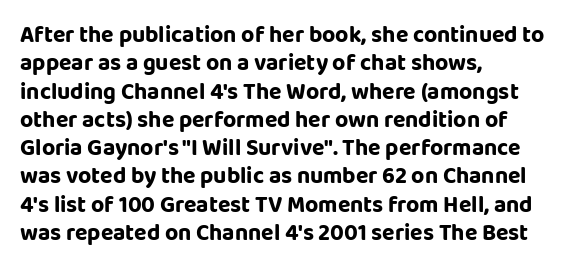
{"italic": "no", "underline": "no", "align": "left", "line_spacing_ratio": 1.23, "letter_spacing": "normal", "letter_spacing_em": 0.0, "glyph_px": 23}
